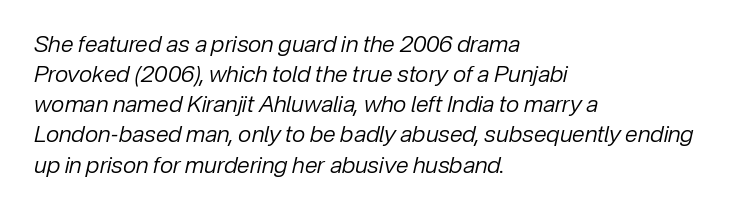
The image shows 23 px text type, italic (leaning right); set left-aligned, normal line spacing (1.31x), normal letter spacing, not underlined.
